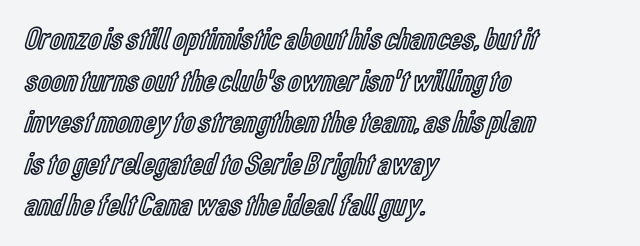
{"width": "condensed", "x_height": "medium", "monospaced": "no", "underline": "no", "align": "left", "line_spacing": "normal", "line_spacing_ratio": 1.3, "letter_spacing": "normal", "letter_spacing_em": 0.0, "glyph_px": 32}
